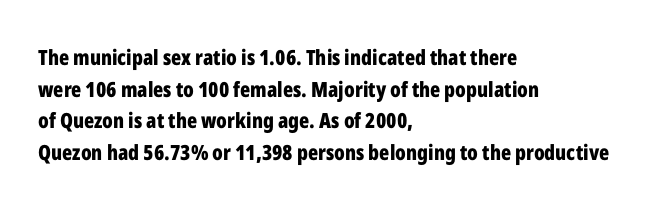
The image shows 21 px bold type, upright; set left-aligned, normal line spacing (1.51x), normal letter spacing, not underlined.
